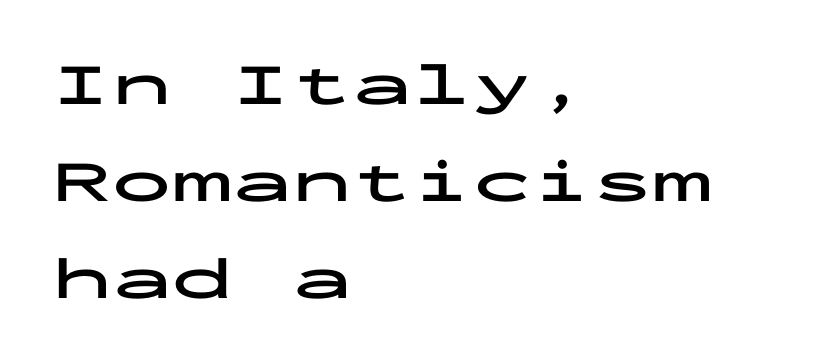
Every row of glyphs begins at an identical x-position on the left. A typesetter would label this face a sans. Posture: straight, roman, zero tilt. The string is rendered with underlining switched off.
